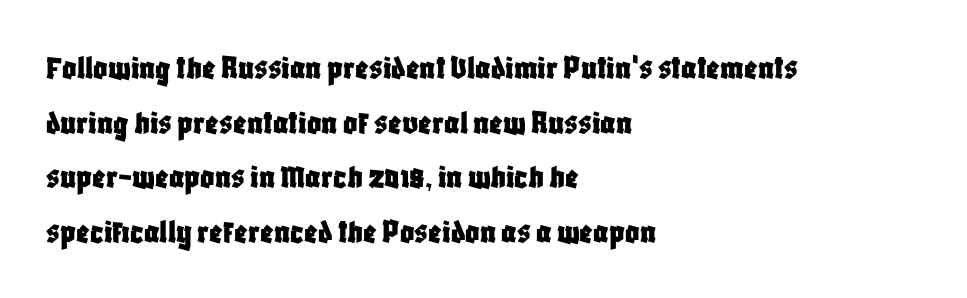
The passage shown is typed in a proportional face where columns would drift. The face used here is rendered with its standard letterfit. If you drew a line through each stem, it would be perfectly vertical. Notice how descenders clear the ascenders below comfortably — that's standard leading. Nope, no serifs anywhere on these letters. Does the copy run flush right? No — it runs flush left.
